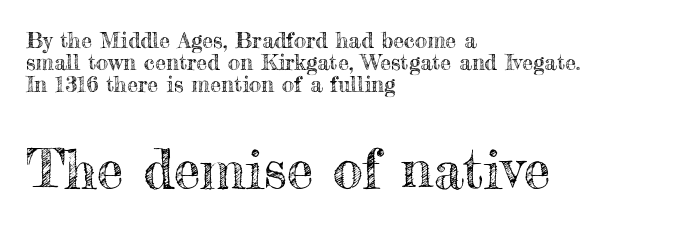
The image shows 54 px text type, upright; set left-aligned, tight line spacing (1.0x), normal letter spacing, not underlined; the second (bottom) block is 2.45x larger; a small x-height.
